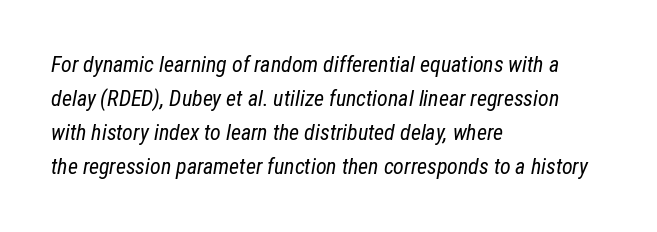
Nobody touched the tracking dial on this one. Normally led — the rows are evenly, conventionally spaced. Letters have the restrained weight of plain body copy at most. Does the copy run flush right? No — it runs flush left. Any mark beneath the type? The region is blank. Observe the lean: these are italic letterforms.
